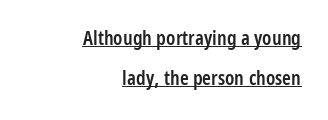
Unlike italic type, these characters show no tilt at all. Each line ends at the same right margin while the left side varies. The rendering uses a large line-height, opening up the rows. Tracking here is standard; glyphs follow each other at the usual distance.
